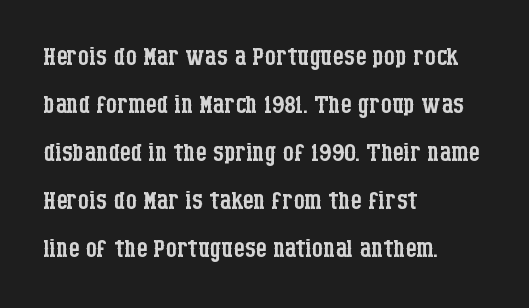
A typesetter would call this proportional, since set widths differ per character. Tracking value appears to be zero — textbook default spacing. Short and long lines alike share a common starting point at left. Ascenders rise straight up at ninety degrees. Is the type heavy? It reads as light-to-regular instead. Regarding serifs, this sample has them.
